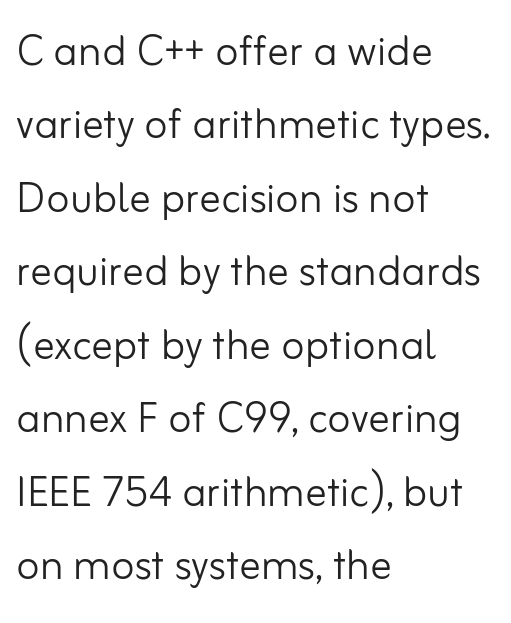
Notice how the passage keeps a crisp vertical edge on the left only. Unbolded letterforms with no extra heft. This is roman type, the default non-slanted kind. The rendering uses natural spacing where letterforms have individual widths. These lines are composed in type without serifs. The type is set solid horizontally, with unmodified tracking.
